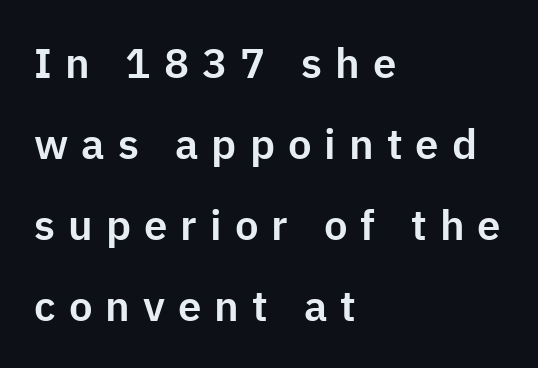
Q: Is the text italic (slanted)? A: No, it is upright.
Q: Is the typeface a serif or a sans-serif typeface? A: Sans-serif.
Q: Is the text underlined? A: No.
Q: How is the paragraph aligned? A: Left-aligned.
Q: Is the spacing between letters normal or unusually wide? A: Unusually wide.
Q: Is the spacing between lines tight, normal or loose? A: Loose.
Q: Width (condensed, normal, or wide)? A: Normal.
Q: Stroke contrast? A: Low.
Q: x-height? A: Medium.
Q: Monospaced? A: No.
